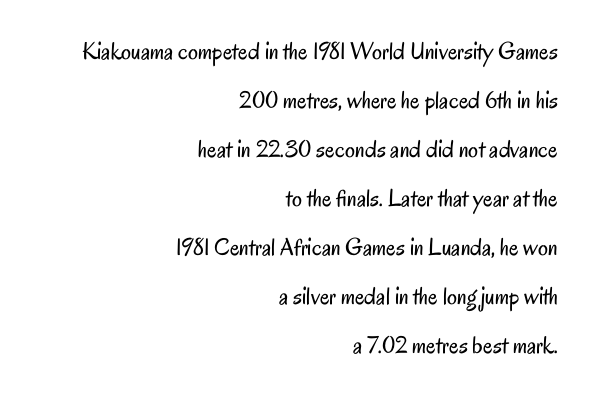
This sample uses an upright cut, with every glyph sitting square on the baseline. Ink coverage per letter is moderate at most. Short note: letters normally spaced. The line-height multiplier appears high, well above default. These lines are set flush right with a ragged left edge.
